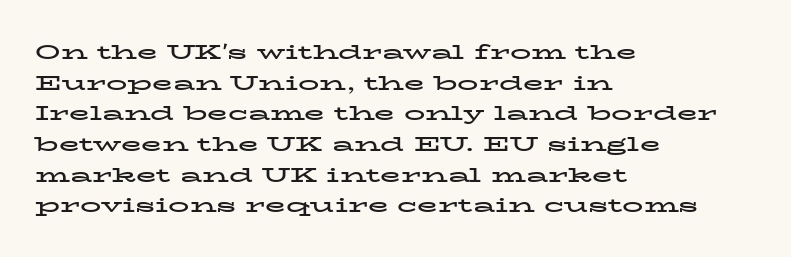
Glyph-to-glyph distance matches everyday printed text. If you drew a line through each stem, it would be perfectly vertical. Horizontal bands of white between lines are of average thickness. Type without underlining. The glyphs have the mass of a bold cut.
